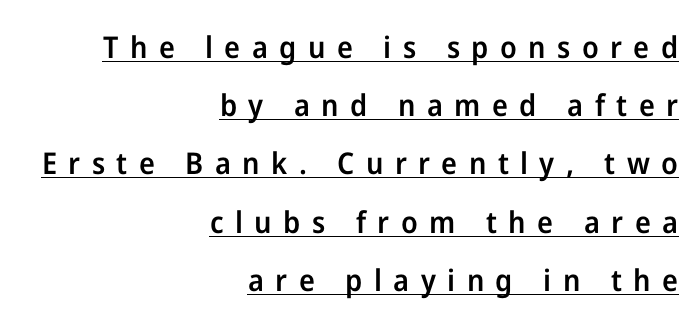
{"serif": "no", "italic": "no", "bold": "semi", "weight": "semibold", "width": "normal", "stroke_contrast": "low", "x_height": "medium", "monospaced": "no", "underline": "yes", "align": "right", "line_spacing": "loose", "line_spacing_ratio": 1.94, "letter_spacing": "wide", "letter_spacing_em": 0.38, "glyph_px": 30}
